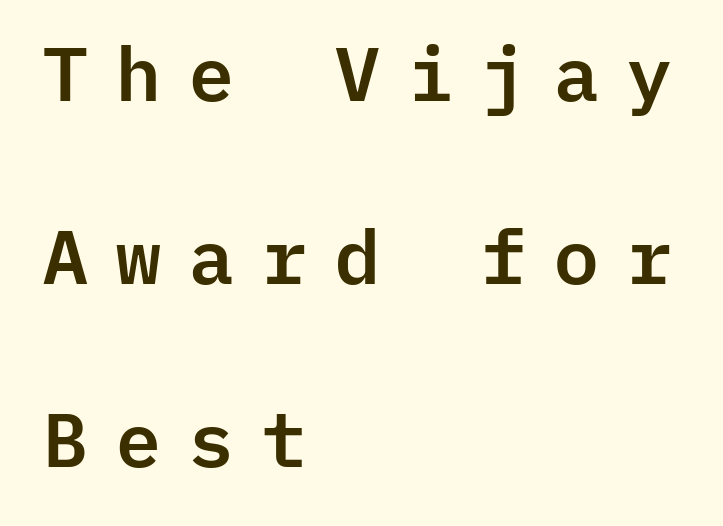
{"serif": "no", "italic": "no", "width": "normal", "stroke_contrast": "low", "x_height": "medium", "monospaced": "yes", "underline": "no", "align": "left", "line_spacing": "loose", "line_spacing_ratio": 2.41, "letter_spacing": "wide", "letter_spacing_em": 0.32, "glyph_px": 76}
